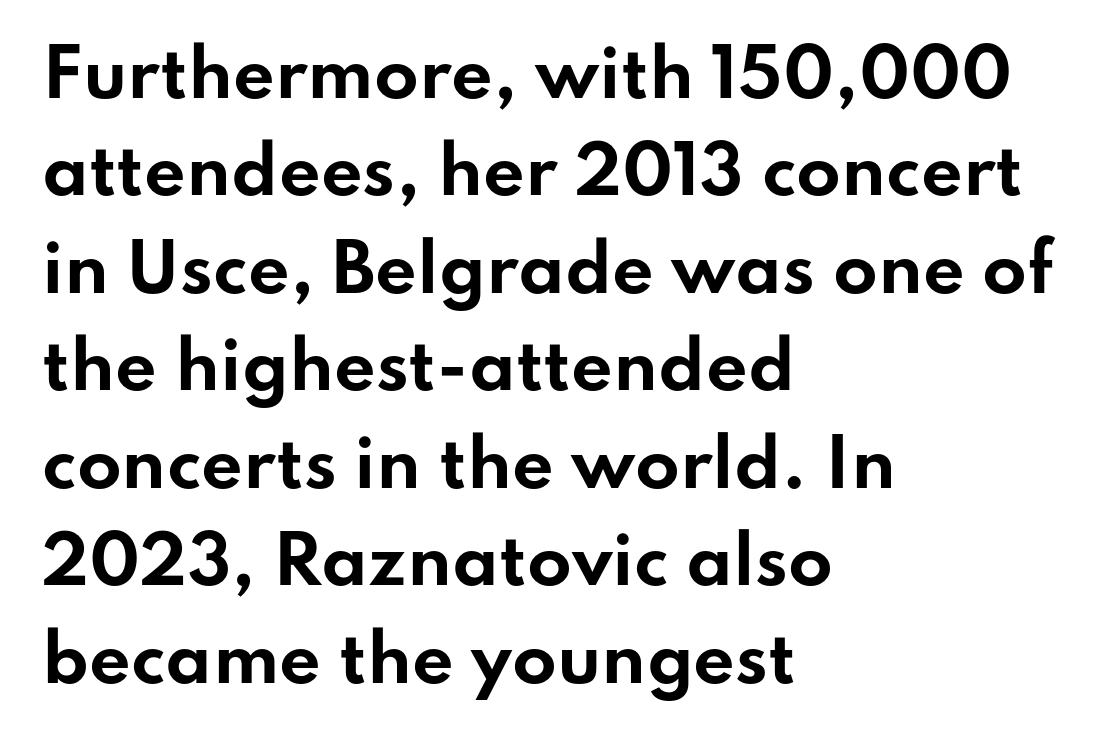
Q: Is the text bold? A: Yes.
Q: Is the text italic (slanted)? A: No, it is upright.
Q: Is the typeface a serif or a sans-serif typeface? A: Sans-serif.
Q: Is the text underlined? A: No.
Q: How is the paragraph aligned? A: Left-aligned.
Q: Is the spacing between letters normal or unusually wide? A: Normal.
Q: Is the spacing between lines tight, normal or loose? A: Normal.
Q: Width (condensed, normal, or wide)? A: Wide.
Q: Stroke contrast? A: Low.
Q: x-height? A: Small.
Q: Monospaced? A: No.
